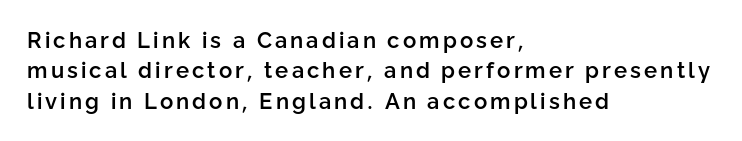
Look at the stroke-to-counter ratio: somewhat heavy, a semibold. Quick note: underline off. Ascenders rise straight up at ninety degrees. If you measured baseline to baseline, you'd find a middling distance. Compared with a centered layout, this one pins lines to the left instead.
